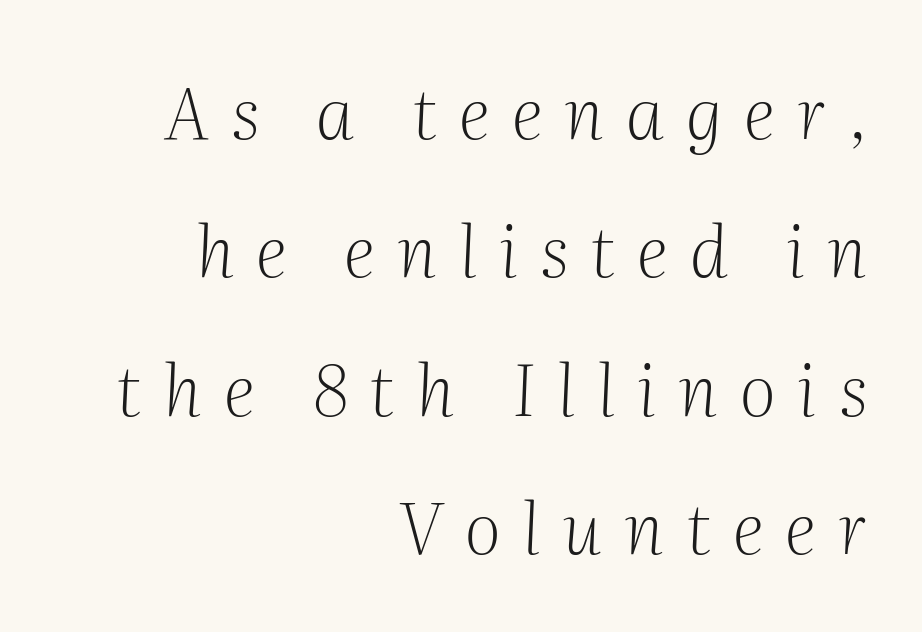
Widely set lines give the paragraph a tall, airy silhouette. Which margin do the lines hug? The right one — the left edge is uneven. This reads as an unemphasized weight, regular at the heaviest. Has an underline been added? It has not.
